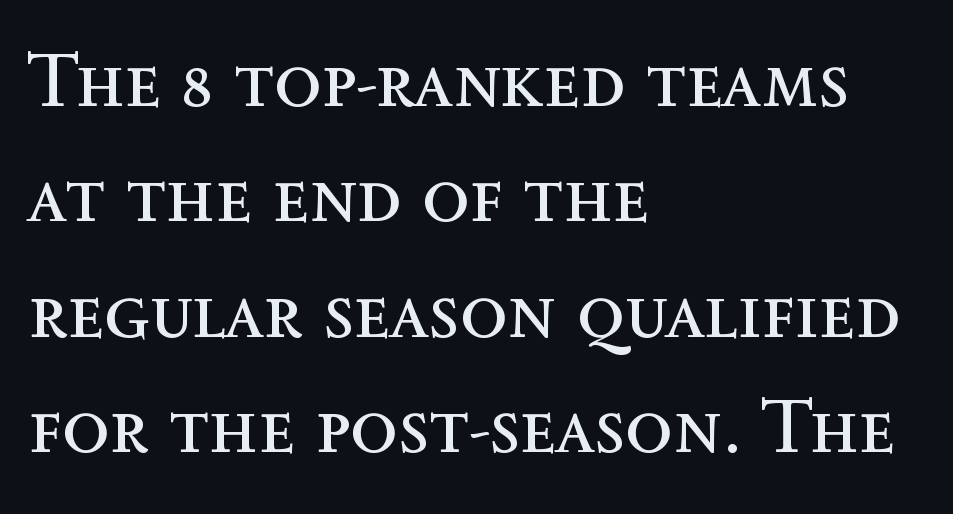
Every stem runs plumb, perpendicular to the baseline. Nobody drew a line under any word here. The passage shown is not bold in any degree. The letters sit at their default tracking, neither squeezed nor spread.
